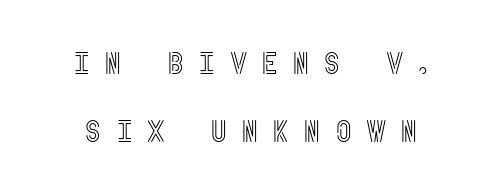
The image shows 30 px condensed type, upright; set loose line spacing (2.26x), unusually wide letter spacing (+0.46 em), not underlined; a large x-height.
